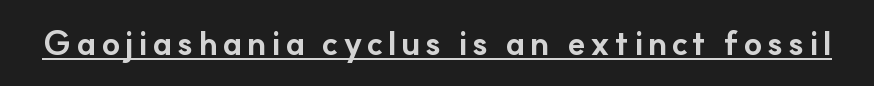
Q: Is the text bold? A: Yes.
Q: Is the text italic (slanted)? A: No, it is upright.
Q: Is the typeface a serif or a sans-serif typeface? A: Sans-serif.
Q: Is the text underlined? A: Yes.
Q: Width (condensed, normal, or wide)? A: Normal.
Q: Stroke contrast? A: Low.
Q: x-height? A: Small.
Q: Monospaced? A: No.
